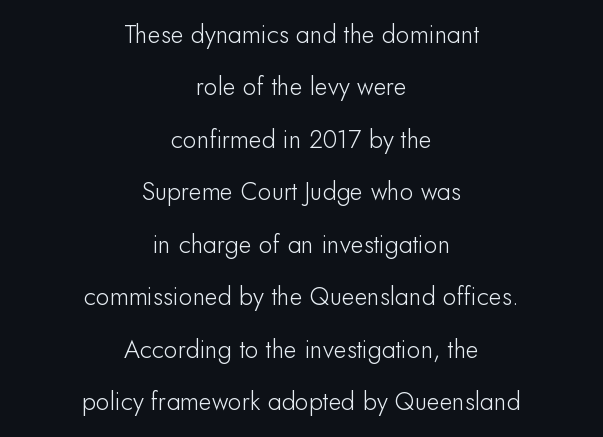
{"italic": "no", "underline": "no", "align": "center", "line_spacing": "loose", "line_spacing_ratio": 2.1, "letter_spacing": "normal", "letter_spacing_em": 0.0, "glyph_px": 25}
